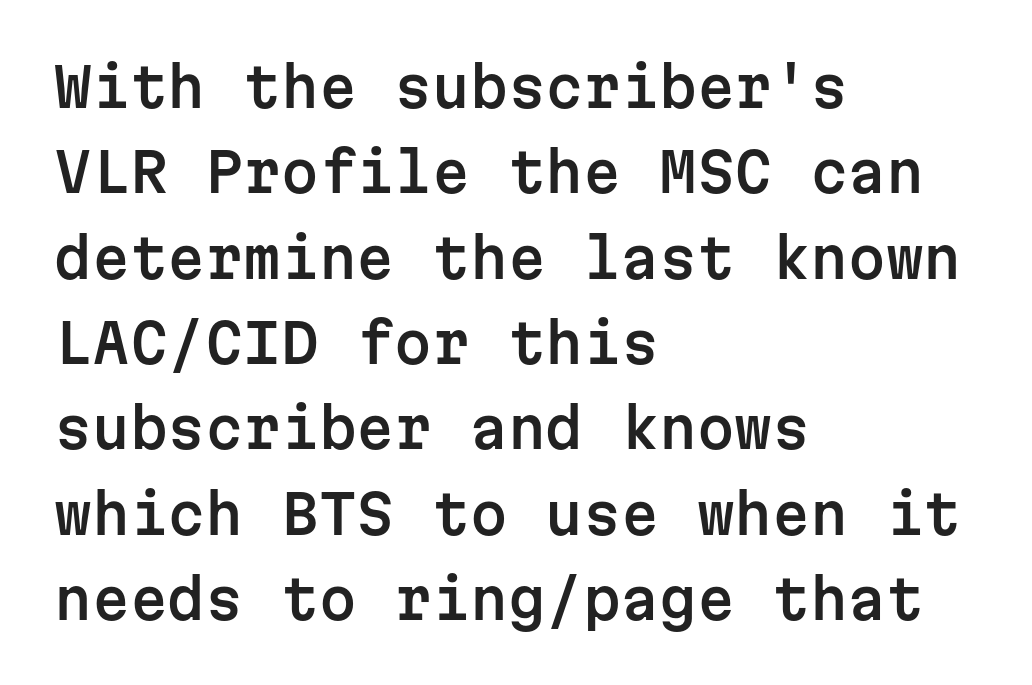
{"serif": "no", "italic": "no", "width": "normal", "stroke_contrast": "low", "x_height": "medium", "monospaced": "yes", "underline": "no", "align": "left", "line_spacing": "normal", "line_spacing_ratio": 1.58, "letter_spacing": "normal", "letter_spacing_em": 0.0, "glyph_px": 54}
